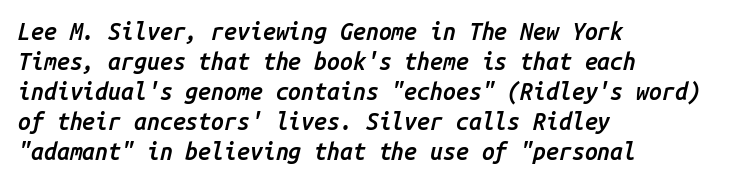
The image shows 23 px text type, italic (leaning right); set left-aligned, normal line spacing (1.3x), normal letter spacing, not underlined.
